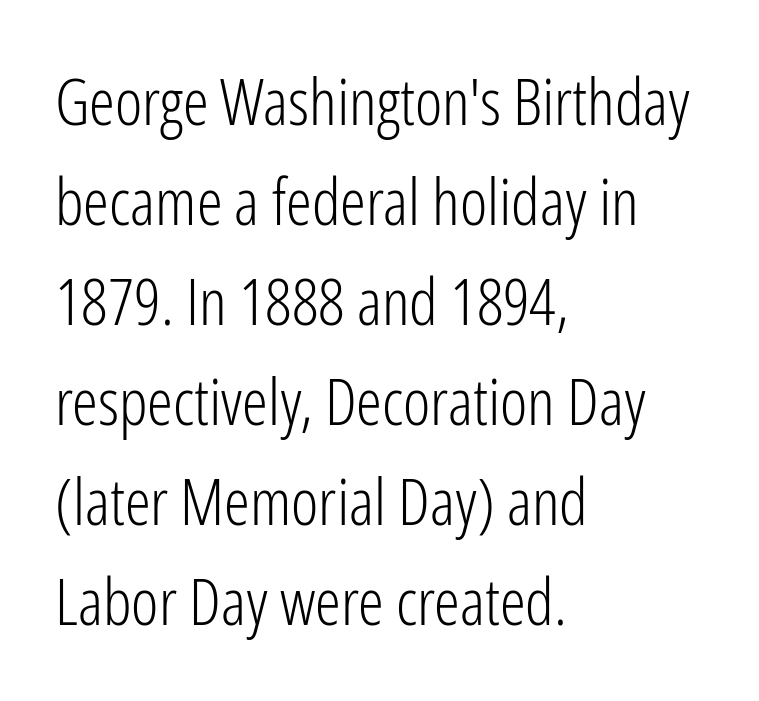
{"serif": "no", "italic": "no", "bold": "no", "weight": "light", "width": "condensed", "stroke_contrast": "low", "x_height": "medium", "monospaced": "no", "underline": "no", "align": "left", "line_spacing": "normal", "line_spacing_ratio": 1.54, "letter_spacing": "normal", "letter_spacing_em": 0.0, "glyph_px": 65}
